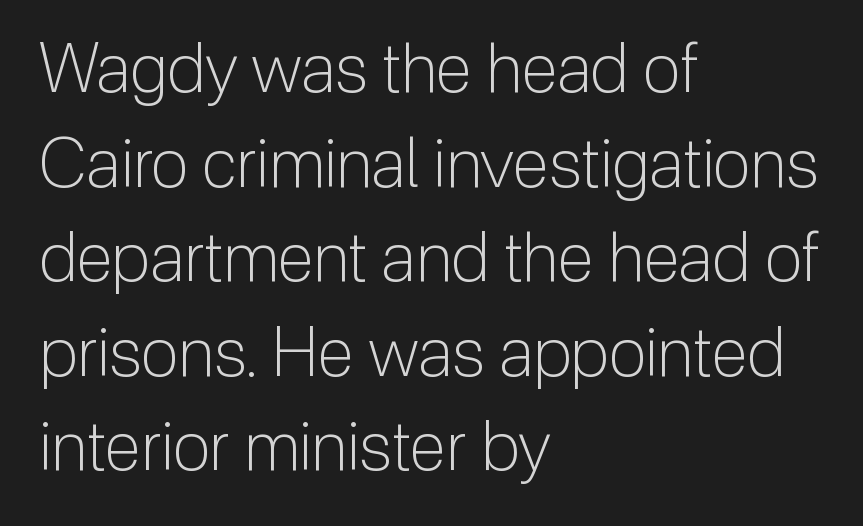
The image shows 68 px light sans-serif type, upright; set left-aligned, normal line spacing (1.39x), normal letter spacing, not underlined; low stroke contrast and a medium x-height.
